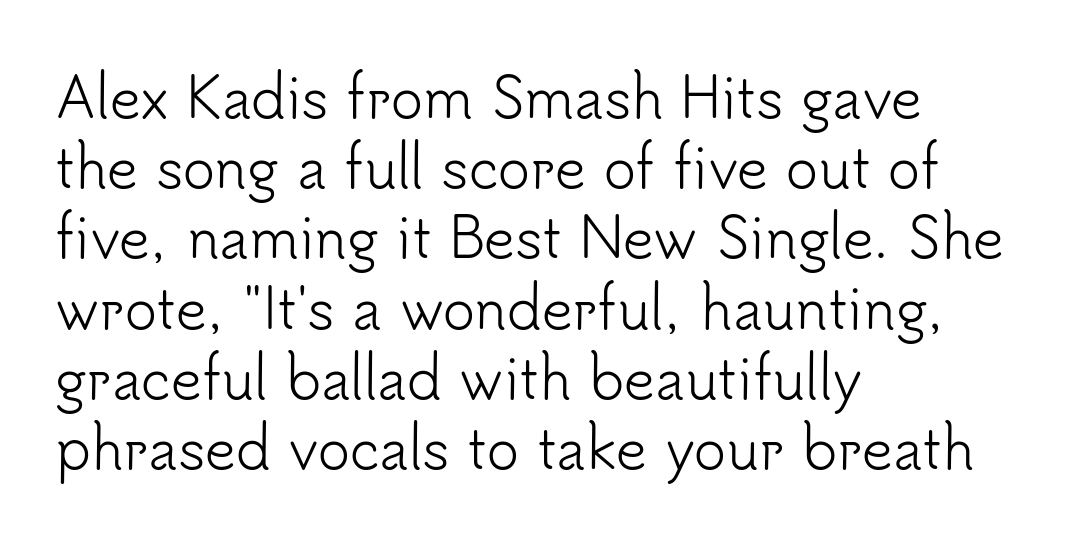
If you drew a line through each stem, it would be perfectly vertical. These lines are rendered in a variable-pitch font. The typeface chosen for these lines omits serifs. The weight would be labelled regular, book, light, or lighter still.
